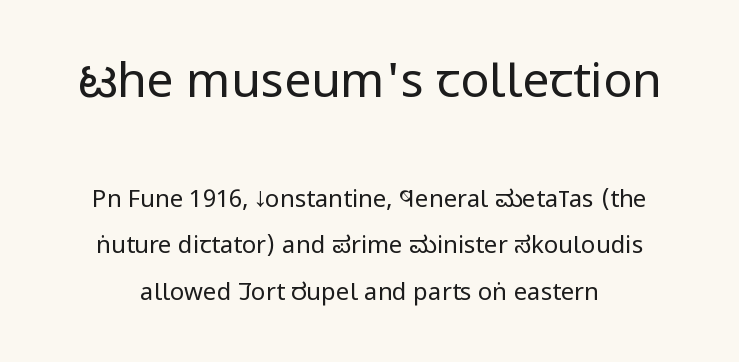
Q: Is the text bold? A: No.
Q: Is the text italic (slanted)? A: No, it is upright.
Q: Is the typeface a serif or a sans-serif typeface? A: Sans-serif.
Q: Is the text underlined? A: No.
Q: Is the spacing between letters normal or unusually wide? A: Normal.
Q: Is the spacing between lines tight, normal or loose? A: Loose.
Q: Which block of text is set in a larger size, the first (top) or the second (bottom)? A: The first (top) one.
Q: Width (condensed, normal, or wide)? A: Condensed.
Q: Stroke contrast? A: Low.
Q: x-height? A: Large.
Q: Monospaced? A: No.
